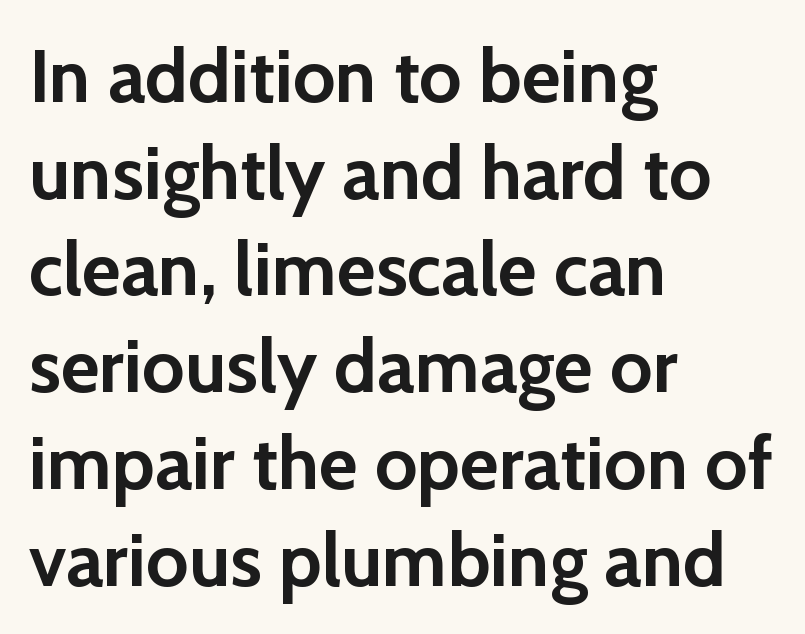
The foot of each line stays bare and open. You could call the tracking neutral — neither tight nor loose. Upright lettering throughout. The face used here is proportionally spaced, like ordinary book or web type. Caption: multi-line text, flush left, ragged right. A full-strength bold gives these letters their thick strokes.
